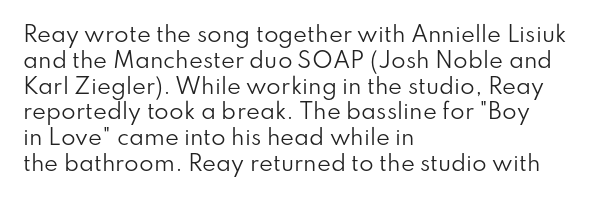
The image shows 21 px text type, upright; set left-aligned, line spacing 1.23x, normal letter spacing, not underlined.
